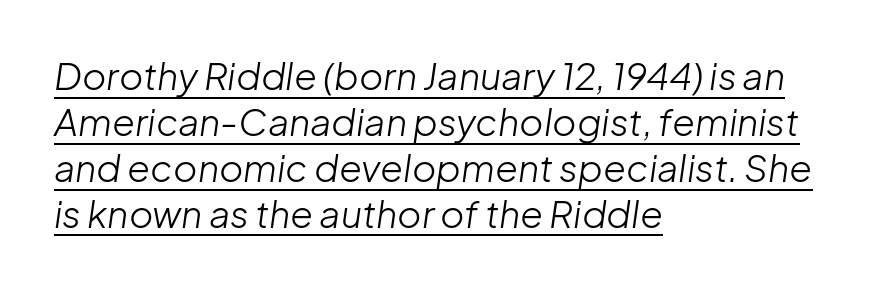
Q: Is the text bold? A: No.
Q: Is the text italic (slanted)? A: Yes, it leans right by about 8 degrees.
Q: Is the text underlined? A: Yes.
Q: How is the paragraph aligned? A: Left-aligned.
Q: Is the spacing between letters normal or unusually wide? A: Normal.
Q: Width (condensed, normal, or wide)? A: Normal.
Q: Stroke contrast? A: Low.
Q: x-height? A: Medium.
Q: Monospaced? A: No.
